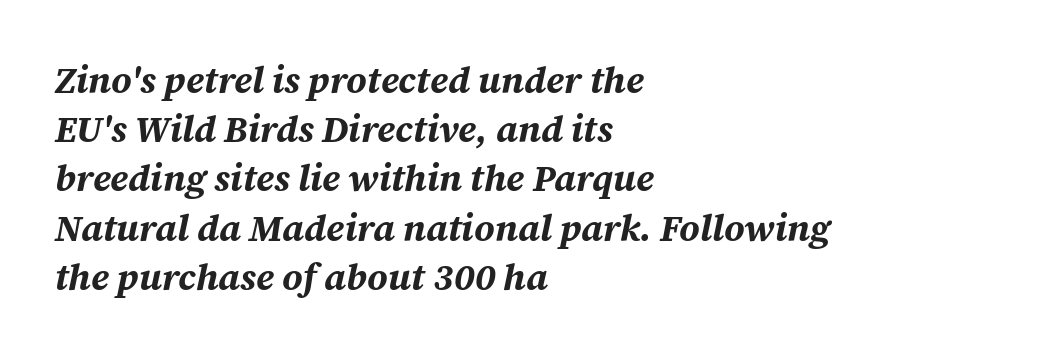
Q: Is the text bold? A: Yes.
Q: Is the text italic (slanted)? A: Yes, it leans right by about 12 degrees.
Q: Is the text underlined? A: No.
Q: How is the paragraph aligned? A: Left-aligned.
Q: Is the spacing between letters normal or unusually wide? A: Normal.
Q: Is the spacing between lines tight, normal or loose? A: Normal.
Q: Width (condensed, normal, or wide)? A: Normal.
Q: Stroke contrast? A: Medium.
Q: x-height? A: Medium.
Q: Monospaced? A: No.
